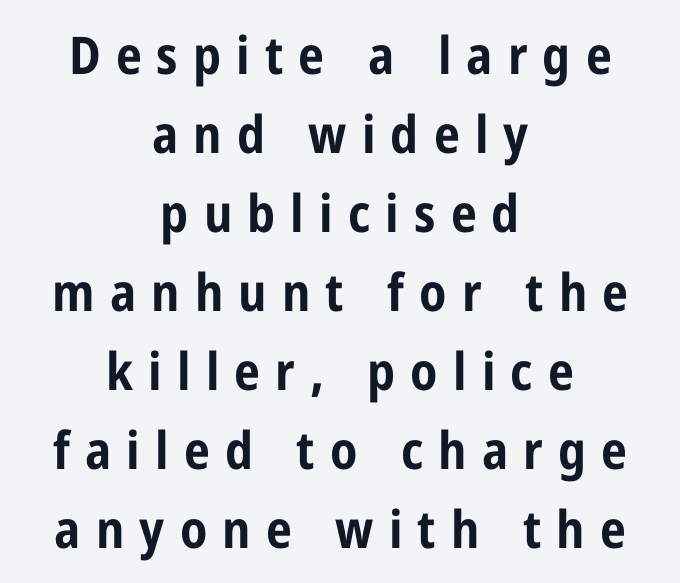
{"serif": "no", "italic": "no", "bold": "yes", "weight": "bold", "width": "condensed", "stroke_contrast": "low", "x_height": "medium", "monospaced": "no", "underline": "no", "align": "center", "line_spacing": "normal", "line_spacing_ratio": 1.52, "letter_spacing": "wide", "letter_spacing_em": 0.29, "glyph_px": 52}
